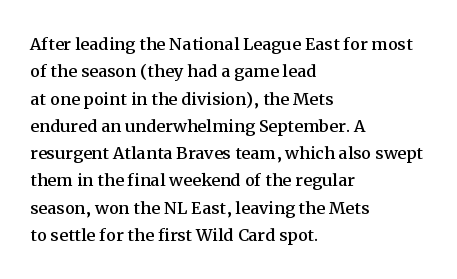
Q: Is the text italic (slanted)? A: No, it is upright.
Q: Is the text underlined? A: No.
Q: How is the paragraph aligned? A: Left-aligned.
Q: Is the spacing between letters normal or unusually wide? A: Normal.
